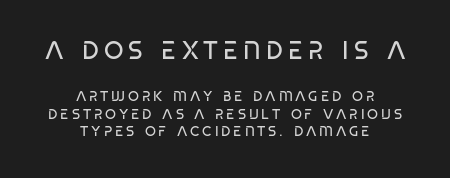
Typeset on center — no edge is straight. There is plenty of visible air inserted between adjacent glyphs. Stems and bowls with no extra thickness — not bold. Upright lettering throughout. Honestly, there is no underline to notice here at all. The passage shown begins with its larger block and ends with its smaller one.
